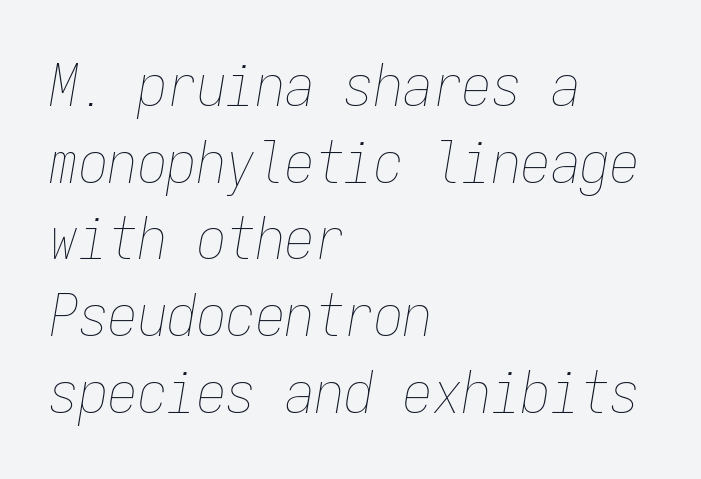
Q: Is the text bold? A: No.
Q: Is the text italic (slanted)? A: Yes, it leans right by about 9 degrees.
Q: Is the text underlined? A: No.
Q: How is the paragraph aligned? A: Left-aligned.
Q: Is the spacing between letters normal or unusually wide? A: Normal.
Q: Is the spacing between lines tight, normal or loose? A: Normal.
Q: Width (condensed, normal, or wide)? A: Condensed.
Q: Stroke contrast? A: Low.
Q: x-height? A: Medium.
Q: Monospaced? A: Yes.
